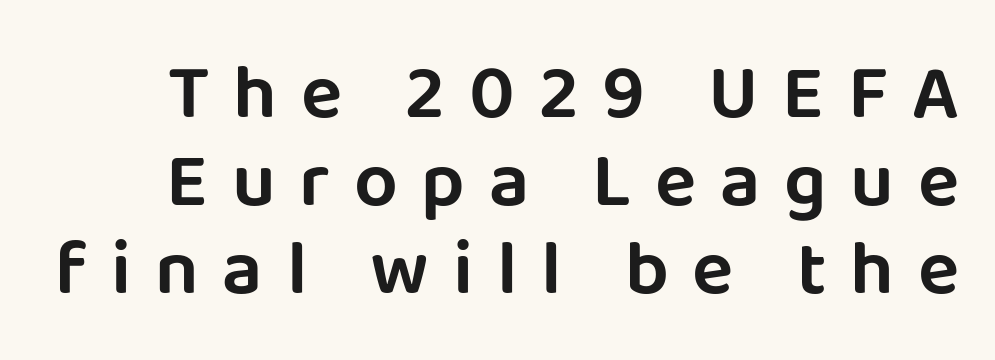
Q: Is the text italic (slanted)? A: No, it is upright.
Q: Is the typeface a serif or a sans-serif typeface? A: Sans-serif.
Q: Is the text underlined? A: No.
Q: Is the spacing between letters normal or unusually wide? A: Unusually wide.
Q: Is the spacing between lines tight, normal or loose? A: Tight.
Q: Width (condensed, normal, or wide)? A: Normal.
Q: Stroke contrast? A: Low.
Q: x-height? A: Large.
Q: Monospaced? A: No.
